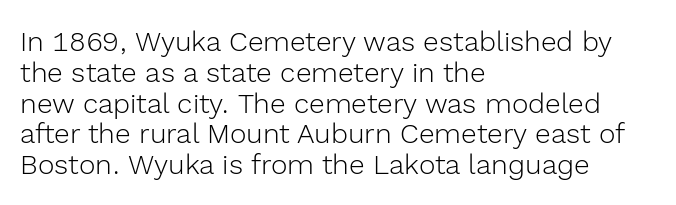
Q: Is the text bold? A: No.
Q: Is the text italic (slanted)? A: No, it is upright.
Q: Is the typeface a serif or a sans-serif typeface? A: Sans-serif.
Q: Is the text underlined? A: No.
Q: How is the paragraph aligned? A: Left-aligned.
Q: Is the spacing between letters normal or unusually wide? A: Normal.
Q: Is the spacing between lines tight, normal or loose? A: Tight.
Q: Width (condensed, normal, or wide)? A: Normal.
Q: x-height? A: Medium.
Q: Monospaced? A: No.
